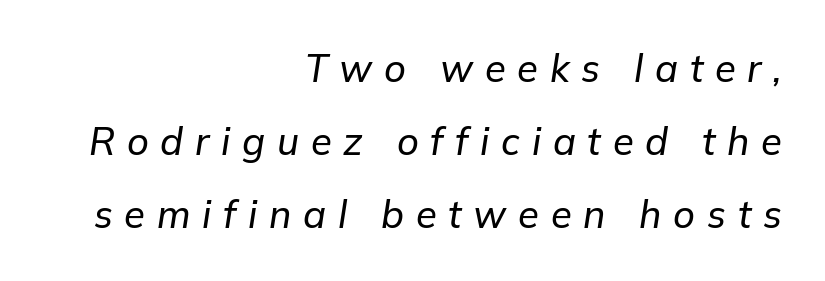
The image shows 38 px text type, italic (leaning right); set right-aligned, loose line spacing (1.92x), unusually wide letter spacing (+0.31 em), not underlined; low stroke contrast and a medium x-height.
